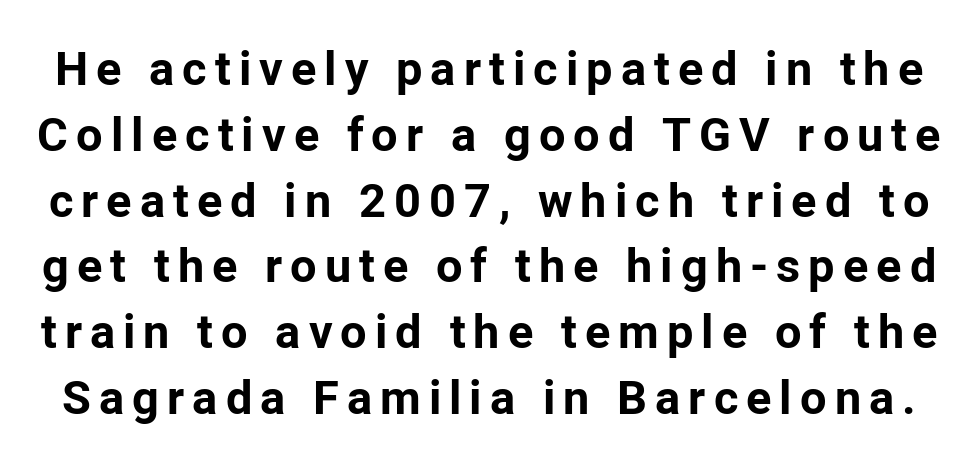
Is this a fixed-width face? No — the glyphs have proportional, varying widths. Anything drawn beneath the words? Only blank space. The designer left line spacing at the default. This is heavy type, rendered in bold.
